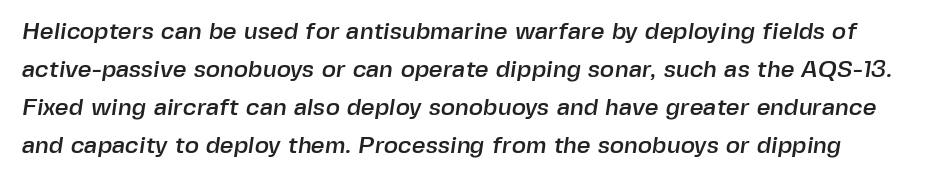
{"underline": "no", "line_spacing": "normal", "line_spacing_ratio": 1.58, "letter_spacing": "normal", "letter_spacing_em": 0.0, "glyph_px": 24}
